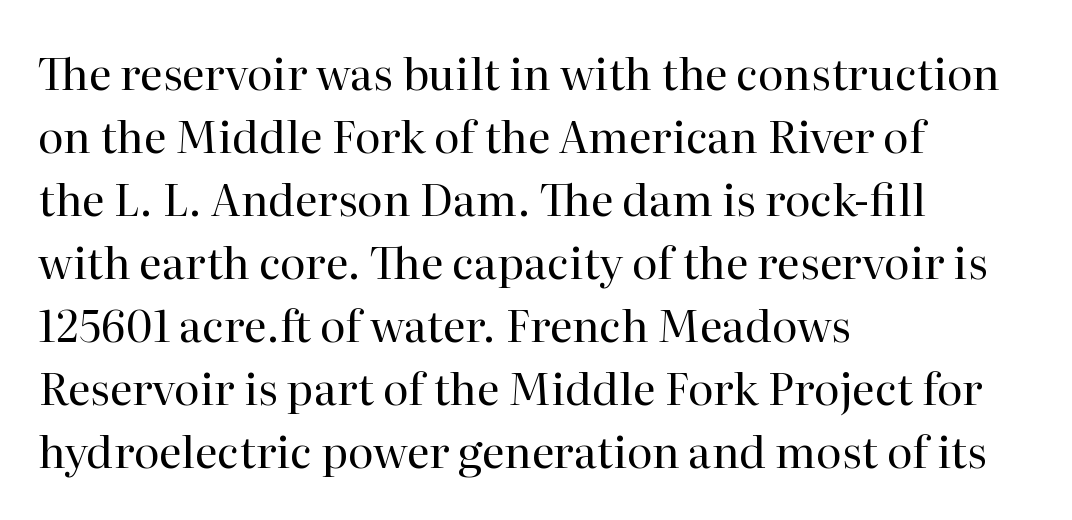
Q: Is the text bold? A: No.
Q: Is the text italic (slanted)? A: No, it is upright.
Q: Is the typeface a serif or a sans-serif typeface? A: Serif.
Q: Is the text underlined? A: No.
Q: How is the paragraph aligned? A: Left-aligned.
Q: Is the spacing between letters normal or unusually wide? A: Normal.
Q: Is the spacing between lines tight, normal or loose? A: Normal.
Q: Width (condensed, normal, or wide)? A: Normal.
Q: Stroke contrast? A: High.
Q: x-height? A: Medium.
Q: Monospaced? A: No.
